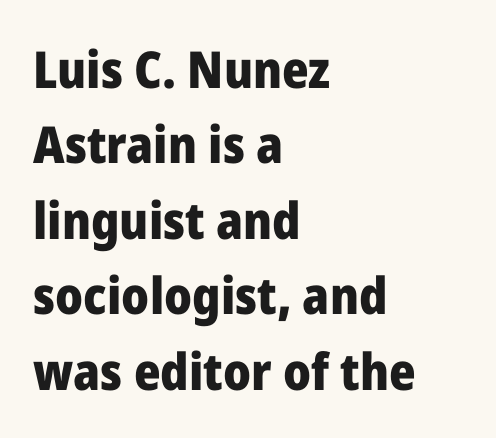
{"serif": "no", "italic": "no", "bold": "yes", "weight": "heavy", "width": "normal", "stroke_contrast": "low", "x_height": "medium", "monospaced": "no", "underline": "no", "align": "left", "line_spacing": "normal", "line_spacing_ratio": 1.48, "letter_spacing": "normal", "letter_spacing_em": 0.0, "glyph_px": 51}
